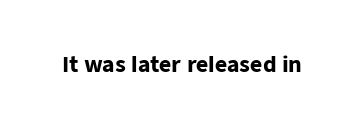
The letterforms sit shoulder to shoulder at normal distance. These lines were composed using upright roman letters. Check the space under the baseline: it is left empty. The sample has been set heavy, in full bold.
